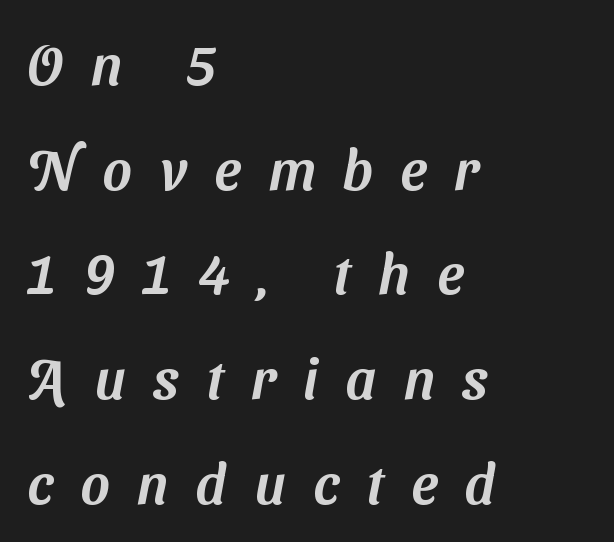
Q: Is the typeface a serif or a sans-serif typeface? A: Sans-serif.
Q: Is the text underlined? A: No.
Q: How is the paragraph aligned? A: Left-aligned.
Q: Is the spacing between letters normal or unusually wide? A: Unusually wide.
Q: Width (condensed, normal, or wide)? A: Normal.
Q: Stroke contrast? A: Medium.
Q: x-height? A: Medium.
Q: Monospaced? A: No.
